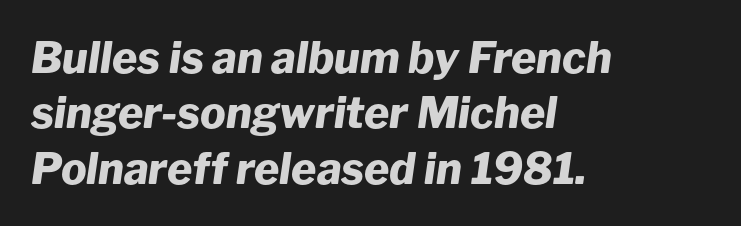
Style check: oblique. Look at the tracking — it's just the regular setting, nothing added. Does the copy run flush right? No — it runs flush left. This sample has the flowing, uneven cadence of proportional lettering.
